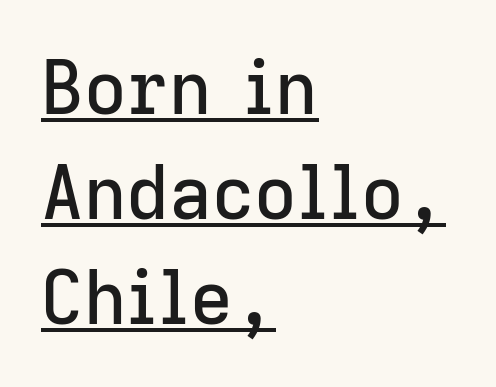
Q: Is the text italic (slanted)? A: No, it is upright.
Q: Is the typeface a serif or a sans-serif typeface? A: Sans-serif.
Q: Is the text underlined? A: Yes.
Q: How is the paragraph aligned? A: Left-aligned.
Q: Is the spacing between letters normal or unusually wide? A: Normal.
Q: Is the spacing between lines tight, normal or loose? A: Normal.
Q: Width (condensed, normal, or wide)? A: Normal.
Q: Stroke contrast? A: Low.
Q: x-height? A: Medium.
Q: Monospaced? A: No.
